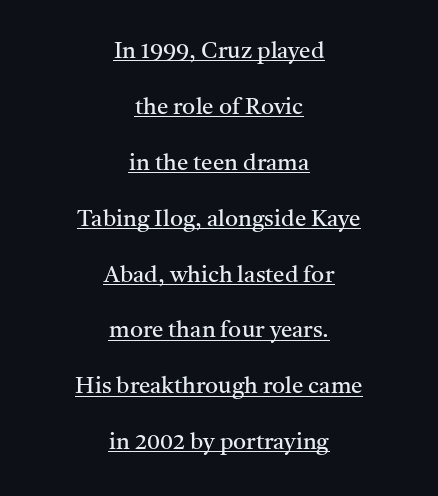
Q: Is the text bold? A: No.
Q: Is the text italic (slanted)? A: No, it is upright.
Q: Is the text underlined? A: Yes.
Q: How is the paragraph aligned? A: Centered.
Q: Is the spacing between letters normal or unusually wide? A: Normal.
Q: Is the spacing between lines tight, normal or loose? A: Loose.
